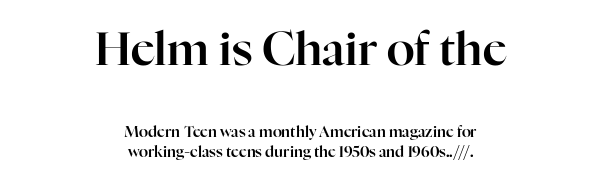
The image shows 46 px serif type, upright; set centered, normal line spacing (1.31x), normal letter spacing, not underlined; the first (top) block is 3.07x larger; high stroke contrast and a medium x-height.
